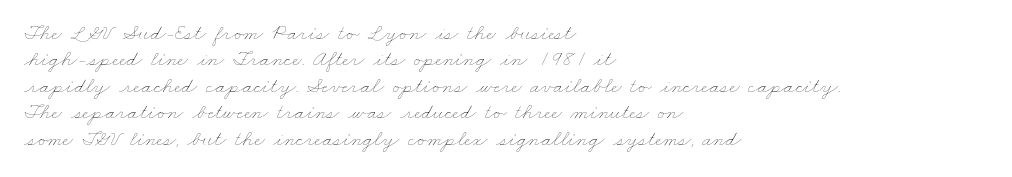
Q: Is the text bold? A: No.
Q: Is the text underlined? A: No.
Q: How is the paragraph aligned? A: Left-aligned.
Q: Is the spacing between letters normal or unusually wide? A: Normal.
